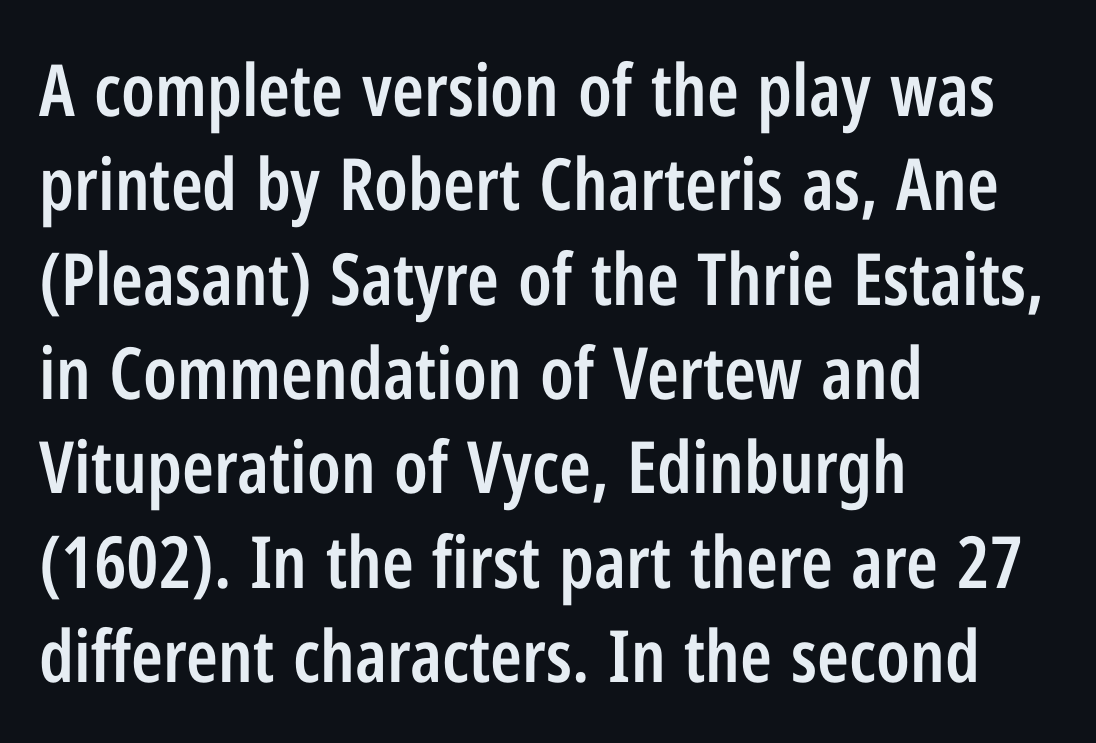
Q: Is the text bold? A: Semi-bold.
Q: Is the text italic (slanted)? A: No, it is upright.
Q: Is the typeface a serif or a sans-serif typeface? A: Sans-serif.
Q: Is the text underlined? A: No.
Q: How is the paragraph aligned? A: Left-aligned.
Q: Is the spacing between letters normal or unusually wide? A: Normal.
Q: Is the spacing between lines tight, normal or loose? A: Normal.
Q: Width (condensed, normal, or wide)? A: Condensed.
Q: Stroke contrast? A: Low.
Q: x-height? A: Medium.
Q: Monospaced? A: No.
